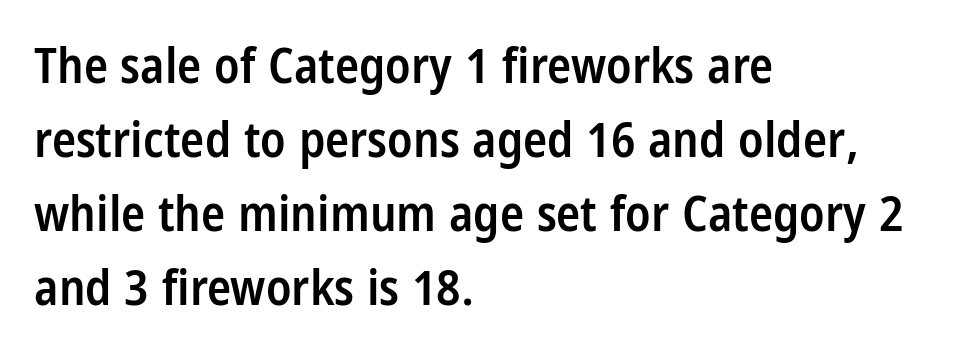
{"serif": "no", "italic": "no", "bold": "semi", "weight": "semibold", "width": "condensed", "stroke_contrast": "low", "x_height": "large", "monospaced": "no", "underline": "no", "align": "left", "line_spacing": "normal", "line_spacing_ratio": 1.48, "letter_spacing": "normal", "letter_spacing_em": 0.0, "glyph_px": 50}
